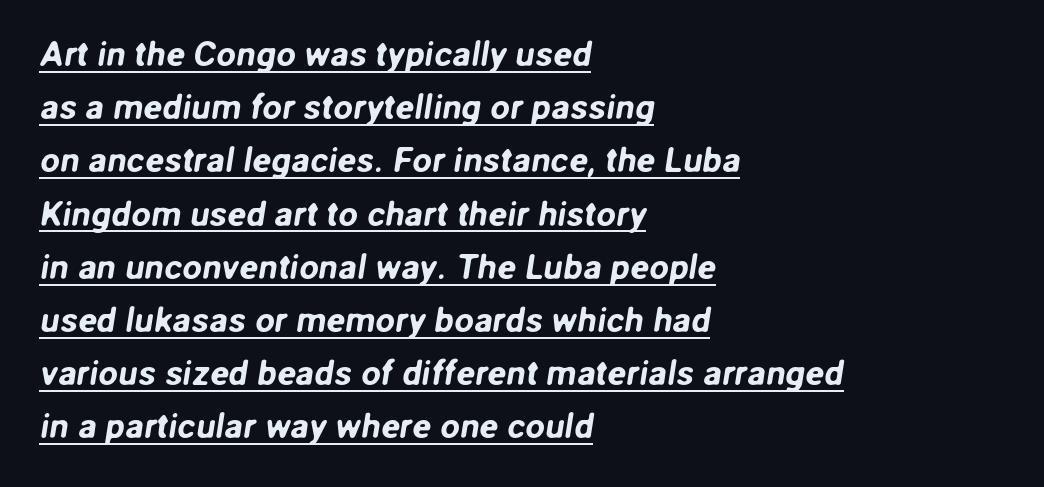
The image shows 35 px sans-serif type; set left-aligned, normal line spacing (1.52x), normal letter spacing, underlined; low stroke contrast and a medium x-height.
